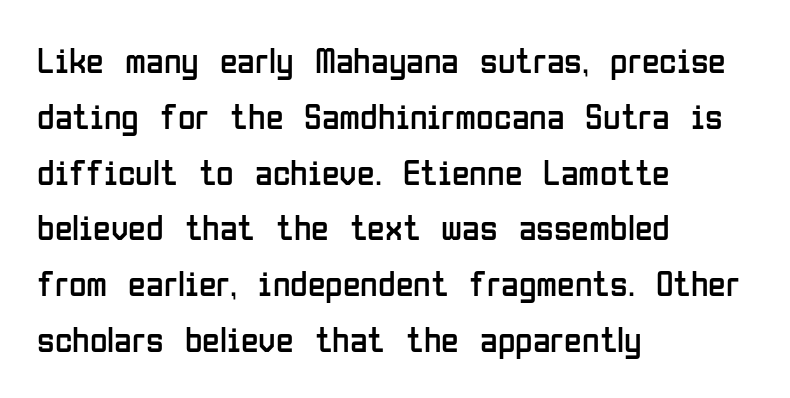
{"serif": "no", "italic": "no", "bold": "no", "weight": "regular", "width": "condensed", "stroke_contrast": "low", "x_height": "medium", "monospaced": "no", "underline": "no", "align": "left", "line_spacing": "normal", "line_spacing_ratio": 1.55, "letter_spacing": "normal", "letter_spacing_em": 0.0, "glyph_px": 36}
